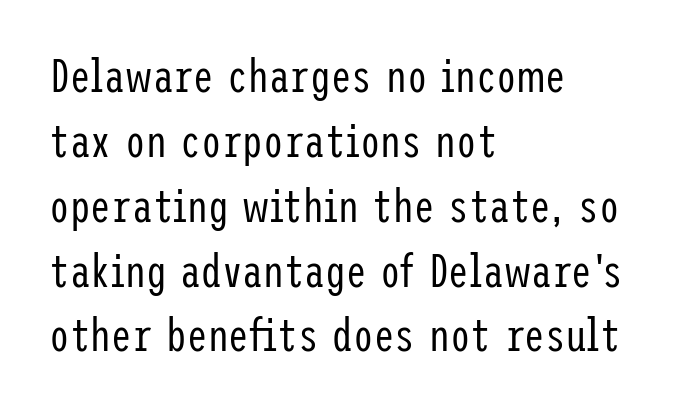
Q: Is the text bold? A: No.
Q: Is the text italic (slanted)? A: No, it is upright.
Q: Is the typeface a serif or a sans-serif typeface? A: Sans-serif.
Q: Is the text underlined? A: No.
Q: How is the paragraph aligned? A: Left-aligned.
Q: Is the spacing between letters normal or unusually wide? A: Normal.
Q: Is the spacing between lines tight, normal or loose? A: Normal.
Q: Width (condensed, normal, or wide)? A: Condensed.
Q: Stroke contrast? A: Low.
Q: x-height? A: Medium.
